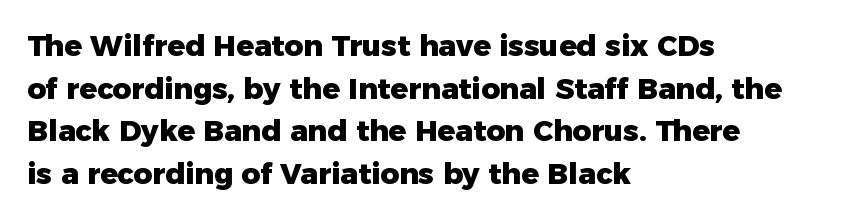
Observe the ordinary spacing: letters are neighbours, not strangers. Plenty of ink on the page — the face is bold. This sample uses an upright cut, with every glyph sitting square on the baseline. In terms of leading, this rendering sits right in the middle. The space beneath each line is pristine and unruled. Alignment: flush left.
